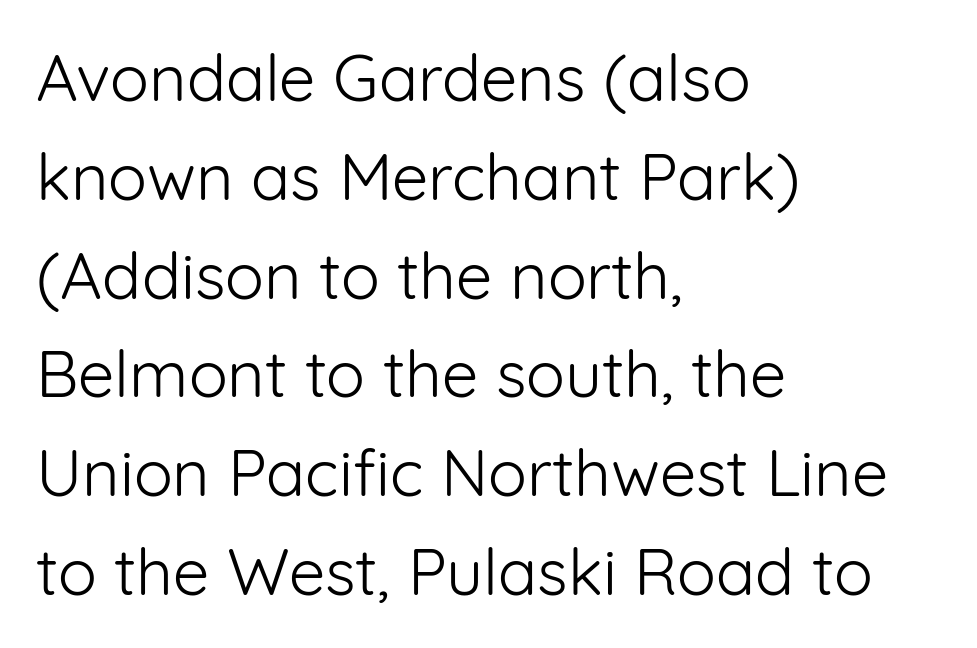
The line texture is even and compact thanks to regular tracking. You can tell it's not italic because the verticals are truly vertical. Has an underline been added? It has not. Do the characters align in a grid? No, the font is proportional.
